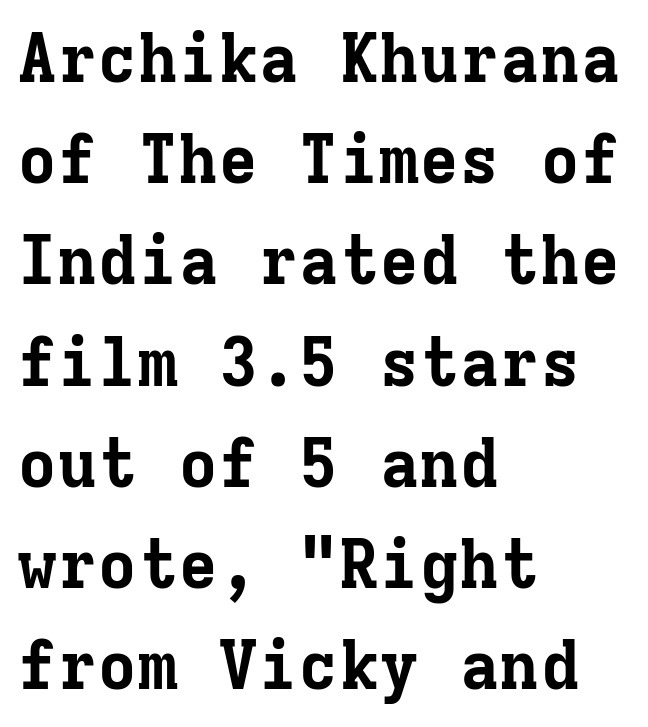
The image shows 67 px bold serif type, upright, monospaced; set left-aligned, normal line spacing (1.51x), normal letter spacing, not underlined; low stroke contrast and a medium x-height.
